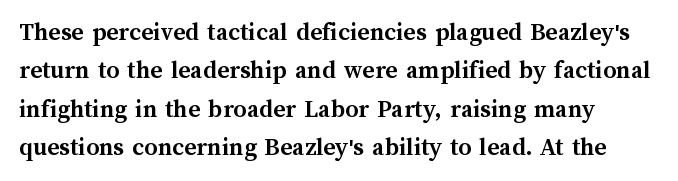
{"italic": "no", "bold": "yes", "underline": "no", "line_spacing": "normal", "line_spacing_ratio": 1.48, "letter_spacing": "normal", "letter_spacing_em": 0.0, "glyph_px": 26}
